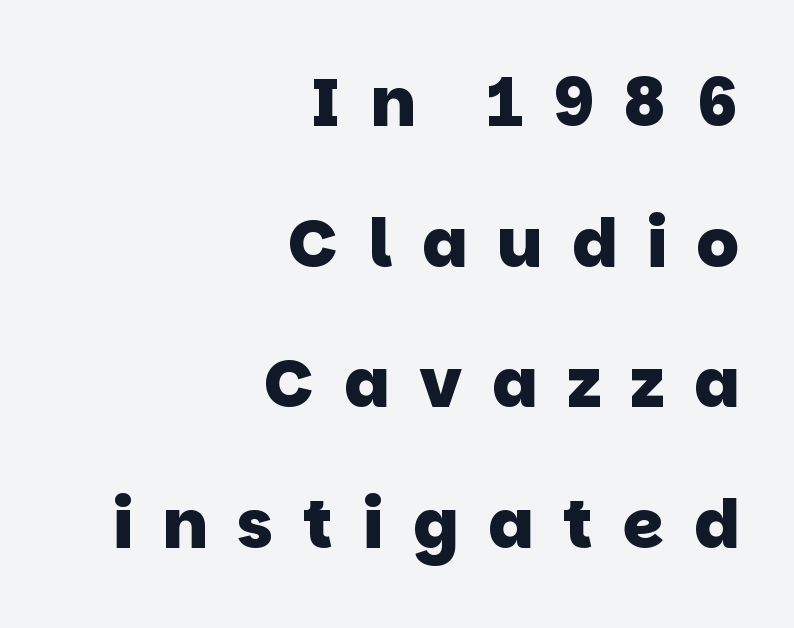
Q: Is the text bold? A: Yes.
Q: Is the typeface a serif or a sans-serif typeface? A: Sans-serif.
Q: Is the text underlined? A: No.
Q: How is the paragraph aligned? A: Right-aligned.
Q: Is the spacing between letters normal or unusually wide? A: Unusually wide.
Q: Is the spacing between lines tight, normal or loose? A: Loose.
Q: Width (condensed, normal, or wide)? A: Normal.
Q: Stroke contrast? A: Low.
Q: x-height? A: Large.
Q: Monospaced? A: No.
